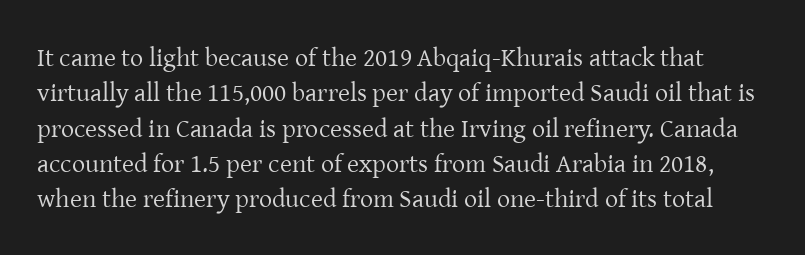
Q: Is the text bold? A: No.
Q: Is the text italic (slanted)? A: No, it is upright.
Q: Is the text underlined? A: No.
Q: Is the spacing between letters normal or unusually wide? A: Normal.
Q: Is the spacing between lines tight, normal or loose? A: Normal.
